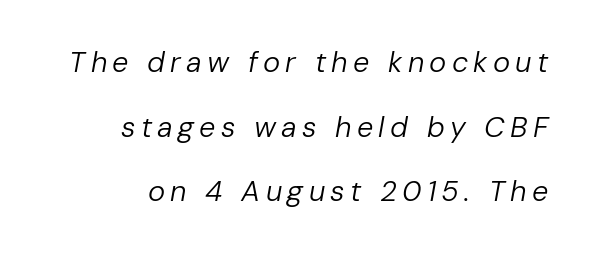
Q: Is the text bold? A: No.
Q: Is the text italic (slanted)? A: Yes, it leans right by about 10 degrees.
Q: Is the text underlined? A: No.
Q: How is the paragraph aligned? A: Right-aligned.
Q: Is the spacing between lines tight, normal or loose? A: Loose.
Q: Width (condensed, normal, or wide)? A: Normal.
Q: Stroke contrast? A: Low.
Q: x-height? A: Medium.
Q: Monospaced? A: No.
